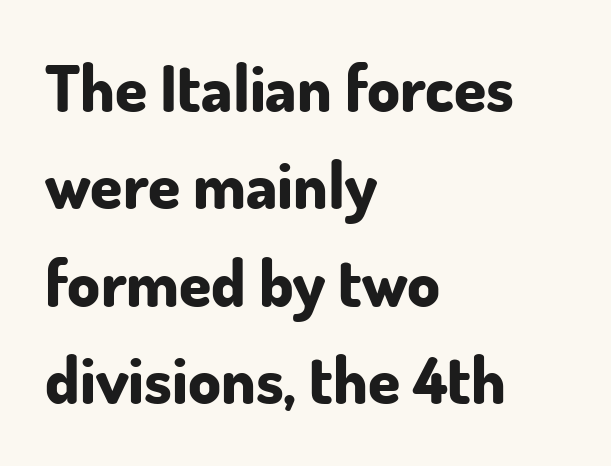
The letters carry no serifs — their stems end cleanly without finishing strokes. Spacing verdict: proportional, widths tailored to each character. The passage is arranged the way most books set body copy — flush left. Posture: vertical.
